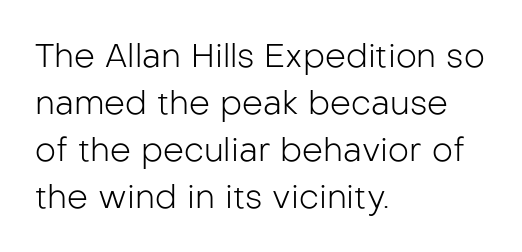
No extra ink here — the face is not bold. Font category for this specimen: sans-serif. Varying glyph widths throughout — classic text-font behaviour. The leading is moderate, giving the passage an even texture. Is the letter spacing exaggerated? No — it looks like the ordinary default.
